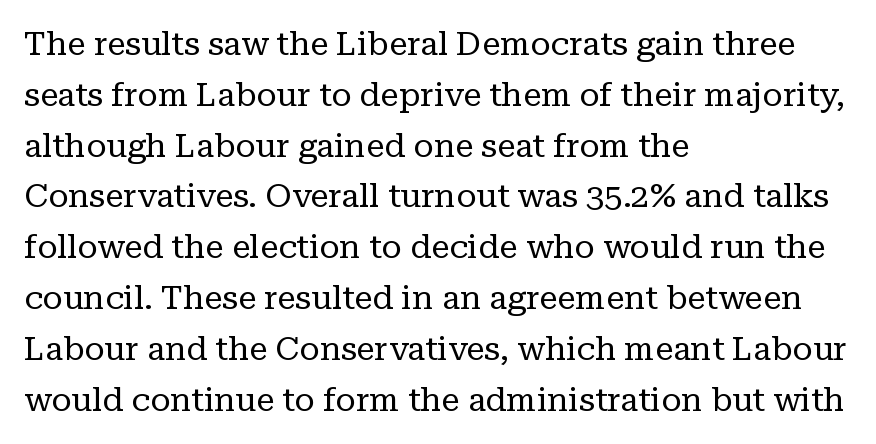
Q: Is the text bold? A: No.
Q: Is the text italic (slanted)? A: No, it is upright.
Q: Is the typeface a serif or a sans-serif typeface? A: Serif.
Q: Is the text underlined? A: No.
Q: How is the paragraph aligned? A: Left-aligned.
Q: Is the spacing between letters normal or unusually wide? A: Normal.
Q: Is the spacing between lines tight, normal or loose? A: Normal.
Q: Width (condensed, normal, or wide)? A: Normal.
Q: Stroke contrast? A: Low.
Q: x-height? A: Medium.
Q: Monospaced? A: No.
